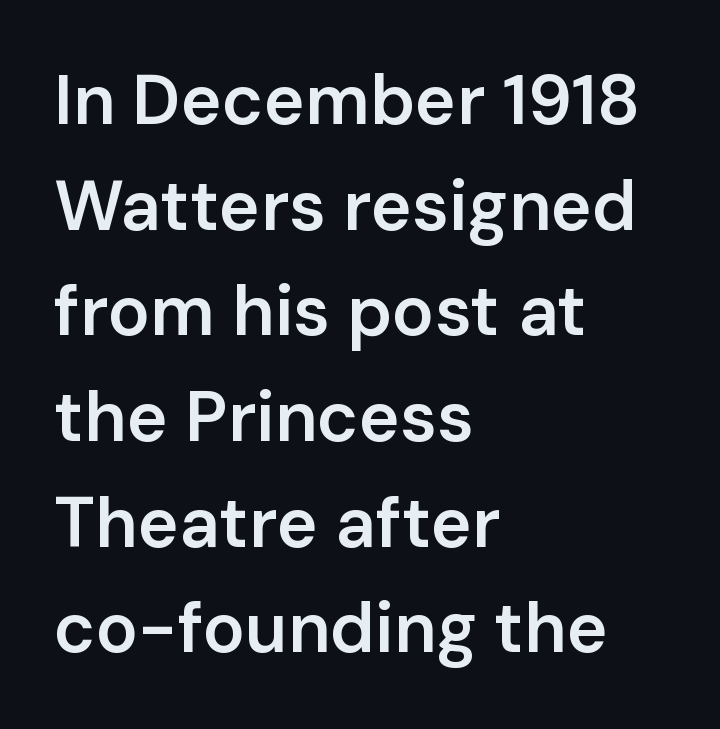
{"serif": "no", "italic": "no", "bold": "semi", "weight": "semibold", "width": "normal", "stroke_contrast": "low", "x_height": "medium", "monospaced": "no", "underline": "no", "align": "left", "line_spacing": "normal", "line_spacing_ratio": 1.51, "letter_spacing": "normal", "letter_spacing_em": 0.0, "glyph_px": 70}
